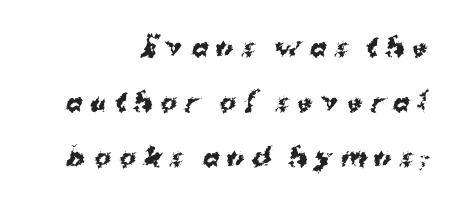
Q: Is the text bold? A: Yes.
Q: Is the text underlined? A: No.
Q: How is the paragraph aligned? A: Right-aligned.
Q: Is the spacing between letters normal or unusually wide? A: Unusually wide.
Q: Is the spacing between lines tight, normal or loose? A: Loose.
